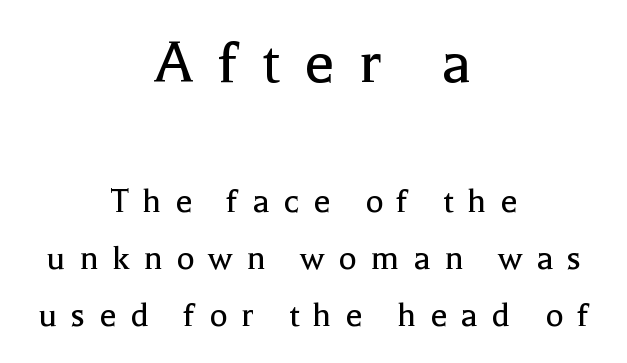
{"serif": "yes", "italic": "no", "bold": "no", "weight": "regular", "width": "normal", "x_height": "medium", "monospaced": "no", "underline": "no", "align": "center", "line_spacing": "normal", "line_spacing_ratio": 1.49, "letter_spacing": "wide", "letter_spacing_em": 0.36, "larger_block": "first", "size_ratio": 1.76, "glyph_px": 67}
